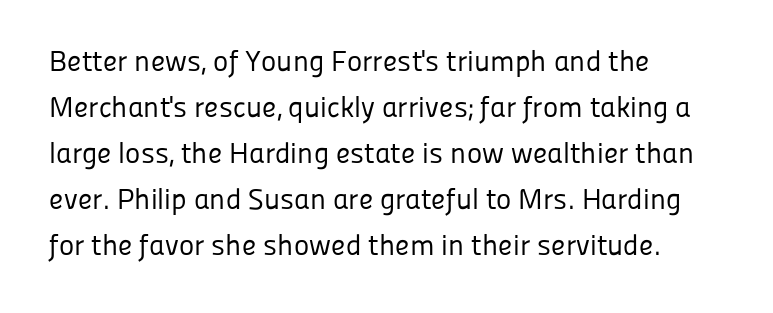
{"serif": "no", "italic": "no", "bold": "no", "weight": "regular", "width": "normal", "stroke_contrast": "low", "x_height": "medium", "monospaced": "no", "underline": "no", "align": "left", "line_spacing": "normal", "line_spacing_ratio": 1.59, "letter_spacing": "normal", "letter_spacing_em": 0.0, "glyph_px": 29}
